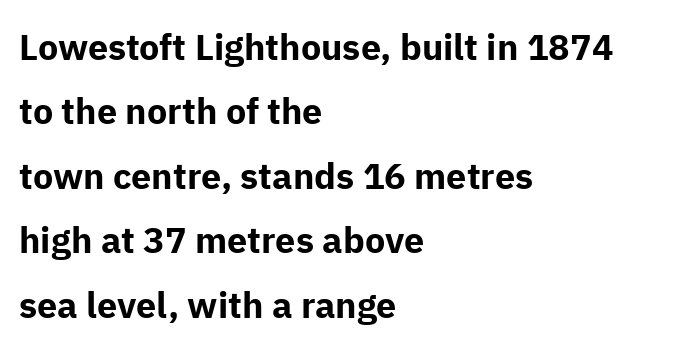
{"serif": "no", "italic": "no", "bold": "yes", "weight": "bold", "width": "normal", "stroke_contrast": "low", "x_height": "medium", "monospaced": "no", "underline": "no", "align": "left", "line_spacing_ratio": 1.79, "letter_spacing": "normal", "letter_spacing_em": 0.0, "glyph_px": 36}
